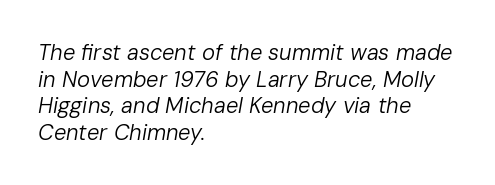
{"italic": "yes", "lean": "right", "slant_degrees": 10, "bold": "no", "underline": "no", "align": "left", "line_spacing_ratio": 1.21, "letter_spacing": "normal", "letter_spacing_em": 0.0, "glyph_px": 22}
